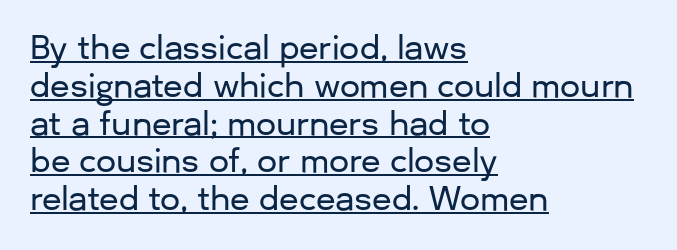
Is the letter spacing exaggerated? No — it looks like the ordinary default. The letters advance in unequal steps, a hallmark of proportional type. Emphasis is given by a line drawn under the lettering. A student would call this left alignment; a typographer would say flush left, rag right.
